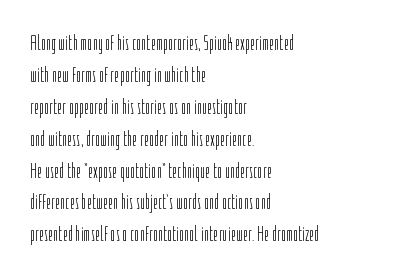
This sample uses an upright cut, with every glyph sitting square on the baseline. Check the space under the baseline: it is left empty. These lines are set flush left with a ragged right edge. Weight: not bold — regular or lighter.
